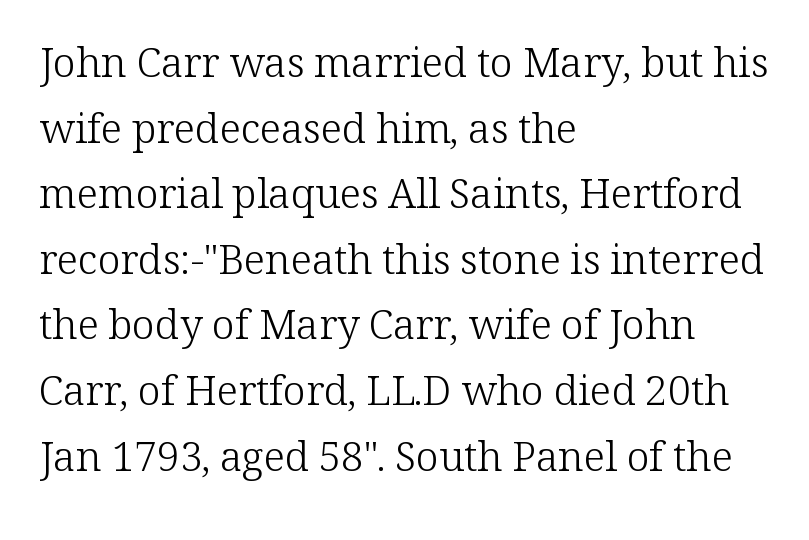
Q: Is the text bold? A: No.
Q: Is the text italic (slanted)? A: No, it is upright.
Q: Is the typeface a serif or a sans-serif typeface? A: Serif.
Q: Is the text underlined? A: No.
Q: How is the paragraph aligned? A: Left-aligned.
Q: Is the spacing between letters normal or unusually wide? A: Normal.
Q: Is the spacing between lines tight, normal or loose? A: Normal.
Q: Width (condensed, normal, or wide)? A: Normal.
Q: Stroke contrast? A: Low.
Q: x-height? A: Medium.
Q: Monospaced? A: No.
